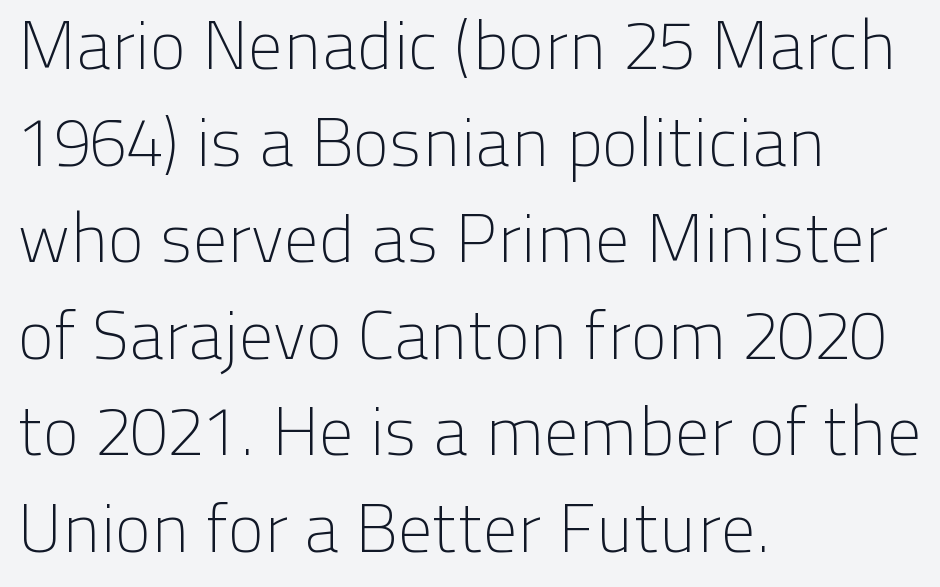
Q: Is the text bold? A: No.
Q: Is the text italic (slanted)? A: No, it is upright.
Q: Is the typeface a serif or a sans-serif typeface? A: Sans-serif.
Q: Is the text underlined? A: No.
Q: How is the paragraph aligned? A: Left-aligned.
Q: Is the spacing between letters normal or unusually wide? A: Normal.
Q: Is the spacing between lines tight, normal or loose? A: Normal.
Q: Width (condensed, normal, or wide)? A: Normal.
Q: Stroke contrast? A: Low.
Q: x-height? A: Medium.
Q: Monospaced? A: No.
